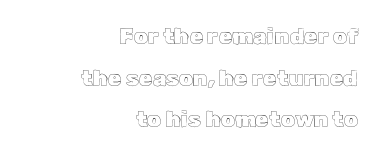
{"italic": "no", "underline": "no", "align": "right", "line_spacing_ratio": 1.89, "letter_spacing": "normal", "letter_spacing_em": 0.0, "glyph_px": 22}
